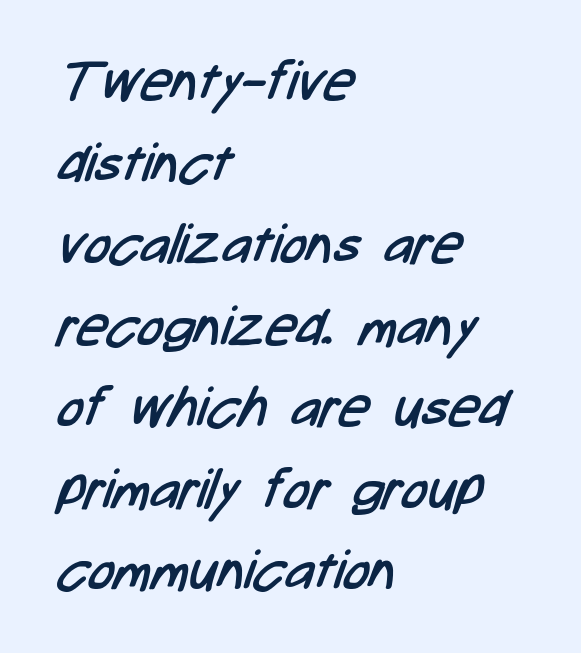
{"serif": "no", "bold": "no", "weight": "regular", "width": "condensed", "stroke_contrast": "low", "x_height": "medium", "monospaced": "no", "underline": "no", "align": "left", "line_spacing": "normal", "line_spacing_ratio": 1.51, "letter_spacing": "normal", "letter_spacing_em": 0.0, "glyph_px": 54}
